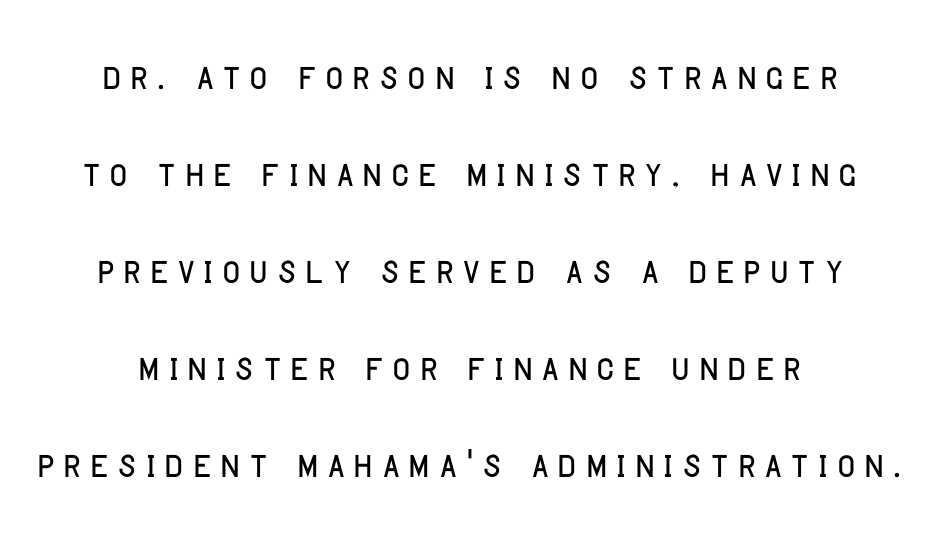
Q: Is the text italic (slanted)? A: No, it is upright.
Q: Is the typeface a serif or a sans-serif typeface? A: Sans-serif.
Q: Is the text underlined? A: No.
Q: How is the paragraph aligned? A: Centered.
Q: Is the spacing between lines tight, normal or loose? A: Loose.
Q: Width (condensed, normal, or wide)? A: Condensed.
Q: Stroke contrast? A: Low.
Q: x-height? A: Large.
Q: Monospaced? A: No.
